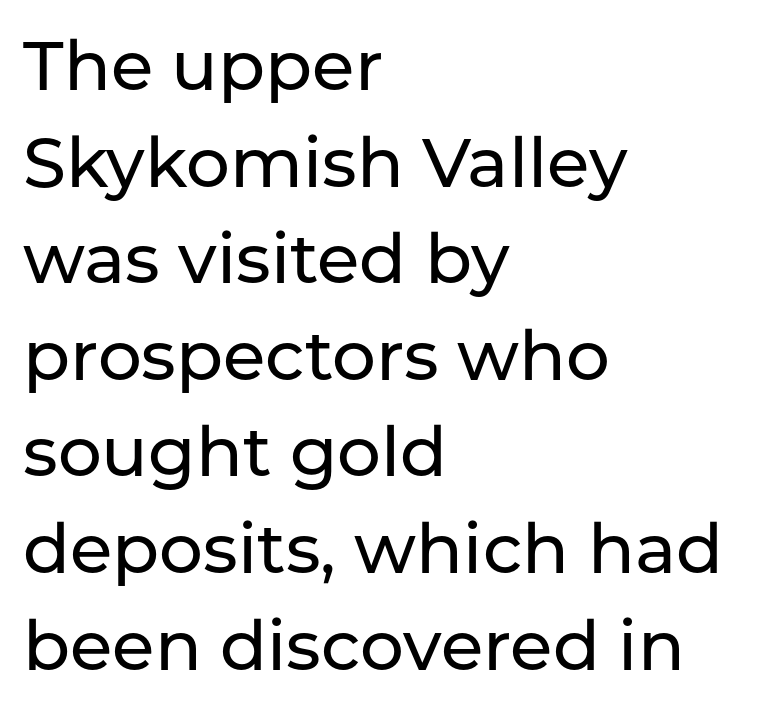
Leftover space on each line is placed entirely after the last word. This rendering features lettering with no underline. The rendering uses a moderate line-height, typical for paragraphs. The letters advance in unequal steps, a hallmark of proportional type. The typography opts for an upright posture over an oblique one. You can tell from the bare stems that sans-serif type was used.
